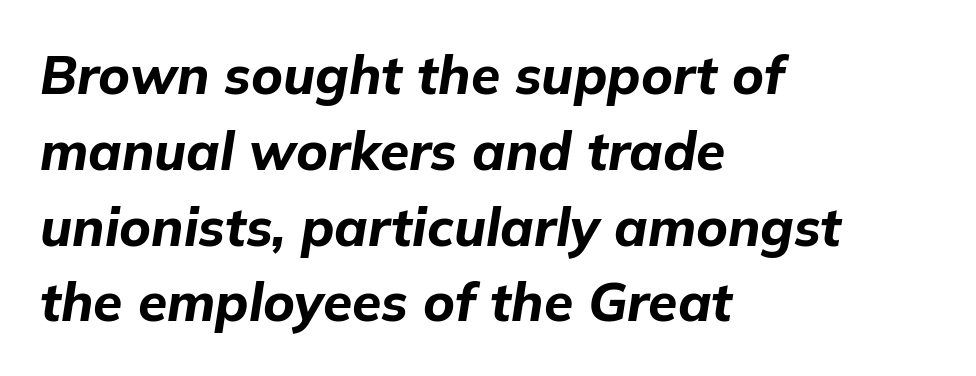
The image shows 53 px bold type, italic (leaning right); set left-aligned, normal line spacing (1.43x), normal letter spacing, not underlined; low stroke contrast and a medium x-height.
